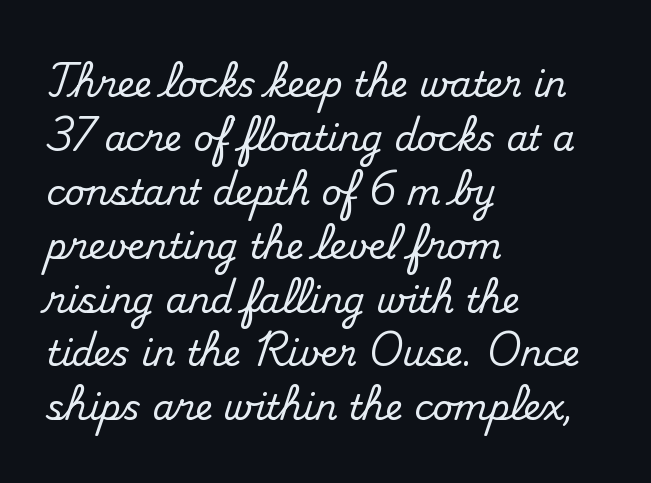
Q: Is the text italic (slanted)? A: Yes.
Q: Is the typeface a serif or a sans-serif typeface? A: Serif.
Q: Is the text underlined? A: No.
Q: How is the paragraph aligned? A: Left-aligned.
Q: Is the spacing between letters normal or unusually wide? A: Normal.
Q: Is the spacing between lines tight, normal or loose? A: Normal.
Q: Width (condensed, normal, or wide)? A: Normal.
Q: Stroke contrast? A: Medium.
Q: x-height? A: Small.
Q: Monospaced? A: No.
